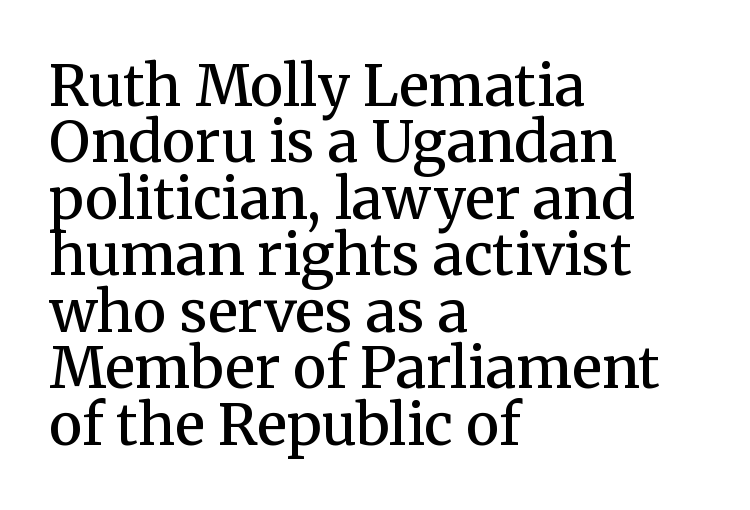
Q: Is the text bold? A: Semi-bold.
Q: Is the text italic (slanted)? A: No, it is upright.
Q: Is the typeface a serif or a sans-serif typeface? A: Serif.
Q: Is the text underlined? A: No.
Q: How is the paragraph aligned? A: Left-aligned.
Q: Is the spacing between letters normal or unusually wide? A: Normal.
Q: Is the spacing between lines tight, normal or loose? A: Tight.
Q: Width (condensed, normal, or wide)? A: Normal.
Q: Stroke contrast? A: Medium.
Q: x-height? A: Medium.
Q: Monospaced? A: No.
